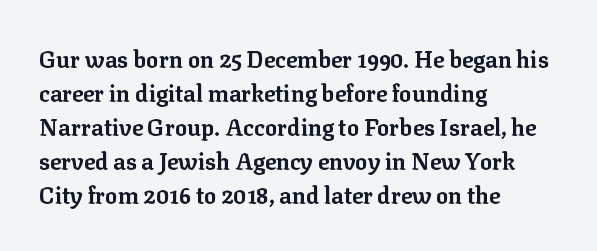
The strip under each line holds only bare page. How are the letters spaced? Ordinarily, with no added tracking. Line spacing here is normal. This rendering uses left alignment, leaving the right contour irregular. When letters stand straight like this, we call the style roman or upright. The rendering uses a bold face; every stroke is thick and dark.
